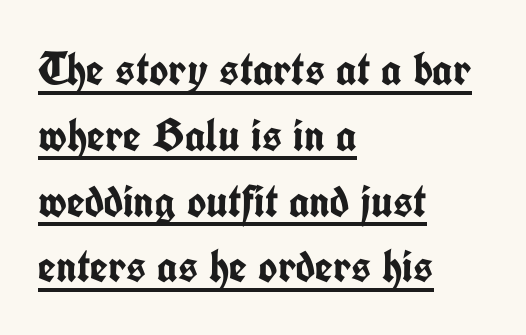
{"serif": "no", "italic": "no", "bold": "yes", "weight": "semibold", "width": "condensed", "stroke_contrast": "low", "x_height": "medium", "monospaced": "no", "underline": "yes", "align": "left", "line_spacing": "normal", "line_spacing_ratio": 1.43, "letter_spacing": "normal", "letter_spacing_em": 0.0, "glyph_px": 46}
